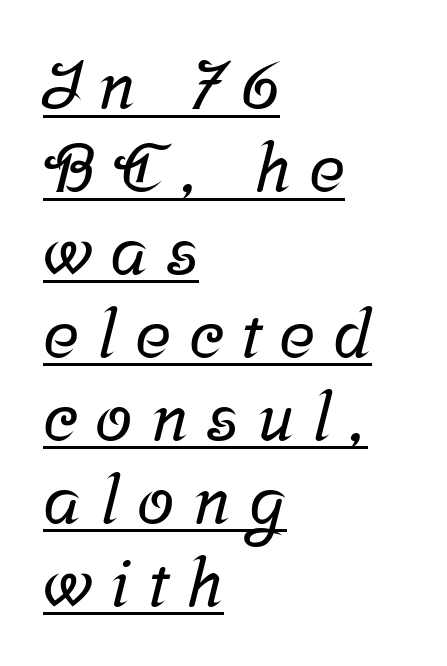
The image shows 68 px text type; set left-aligned, line spacing 1.22x, unusually wide letter spacing (+0.27 em), underlined; low stroke contrast and a medium x-height.
